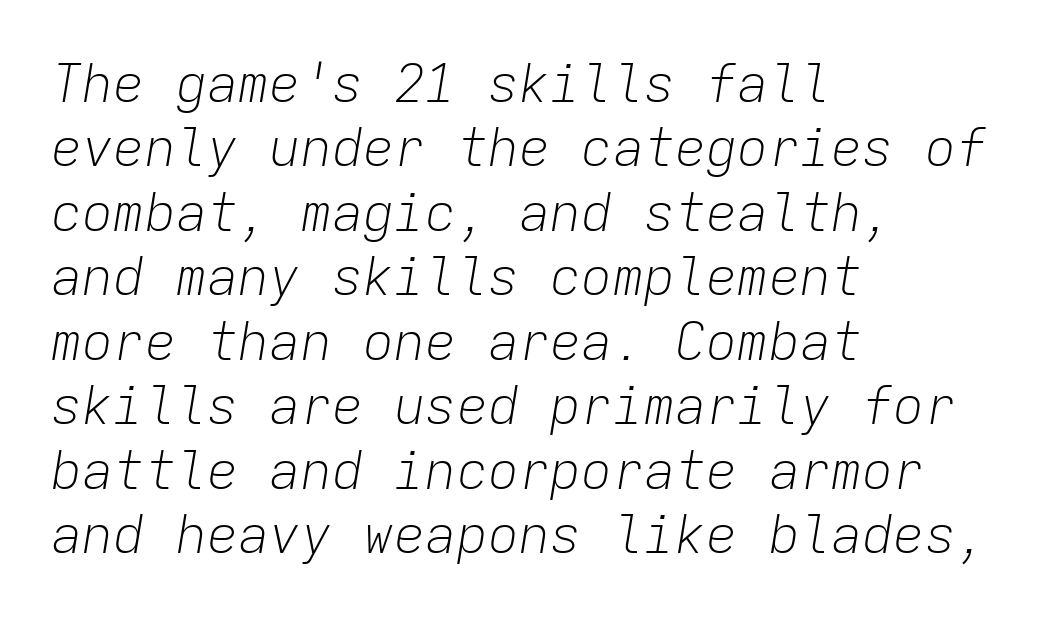
Q: Is the text bold? A: No.
Q: Is the text italic (slanted)? A: Yes, it leans right by about 9 degrees.
Q: Is the text underlined? A: No.
Q: How is the paragraph aligned? A: Left-aligned.
Q: Is the spacing between letters normal or unusually wide? A: Normal.
Q: Width (condensed, normal, or wide)? A: Normal.
Q: Stroke contrast? A: Low.
Q: x-height? A: Medium.
Q: Monospaced? A: Yes.
